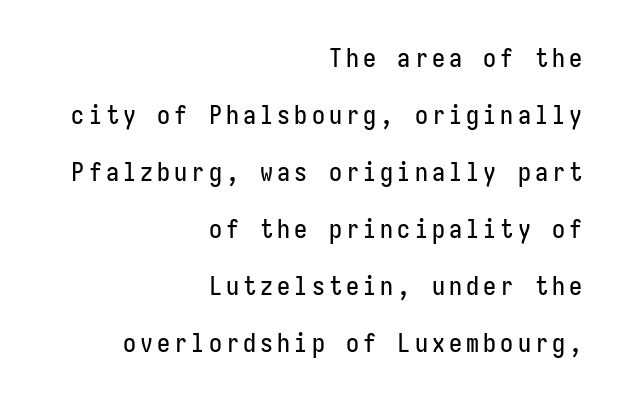
{"italic": "no", "underline": "no", "align": "right", "line_spacing": "loose", "line_spacing_ratio": 2.19, "glyph_px": 26}
